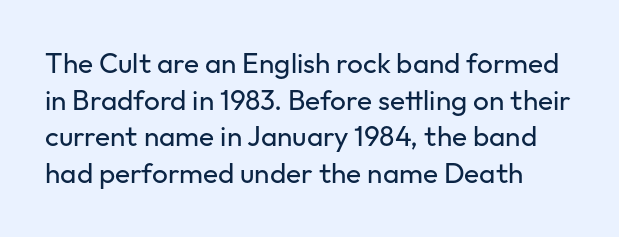
The passage shown stacks its lines at a standard gap. The letters sit at their default tracking, neither squeezed nor spread. Rule under the text: the space is simply empty. Is there any slant? The stems are plumb.
